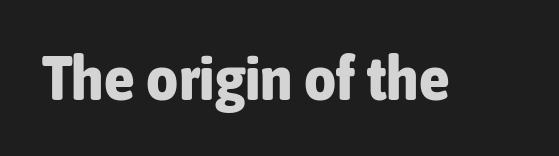
Q: Is the text bold? A: Yes.
Q: Is the text italic (slanted)? A: No, it is upright.
Q: Is the typeface a serif or a sans-serif typeface? A: Sans-serif.
Q: Is the text underlined? A: No.
Q: Is the spacing between letters normal or unusually wide? A: Normal.
Q: Width (condensed, normal, or wide)? A: Condensed.
Q: Stroke contrast? A: Low.
Q: x-height? A: Medium.
Q: Monospaced? A: No.
